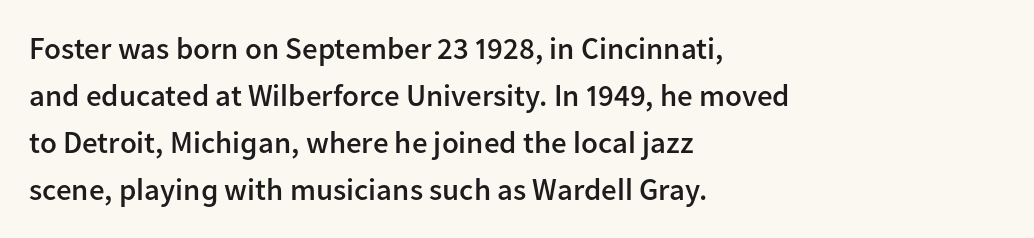
The image shows 31 px semibold sans-serif type, upright; set left-aligned, normal line spacing (1.52x), normal letter spacing, not underlined; low stroke contrast and a medium x-height.
